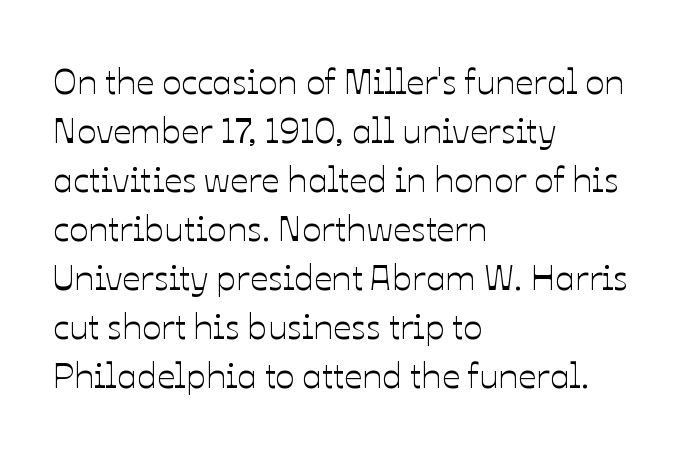
{"italic": "no", "width": "normal", "stroke_contrast": "low", "x_height": "medium", "monospaced": "no", "underline": "no", "align": "left", "line_spacing": "normal", "line_spacing_ratio": 1.36, "letter_spacing": "normal", "letter_spacing_em": 0.0, "glyph_px": 36}
